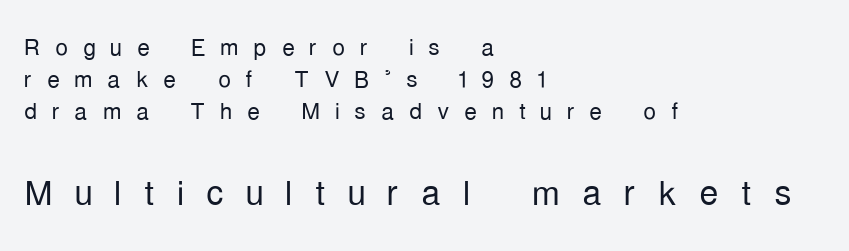
The image shows 48 px light, condensed sans-serif type, upright; set left-aligned, tight line spacing (1.0x), unusually wide letter spacing (+0.46 em), not underlined; the second (bottom) block is 1.5x larger; low stroke contrast and a medium x-height.
